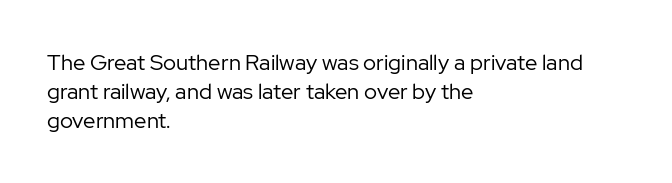
The image shows 22 px text type, upright; set left-aligned, normal line spacing (1.32x), normal letter spacing, not underlined.
